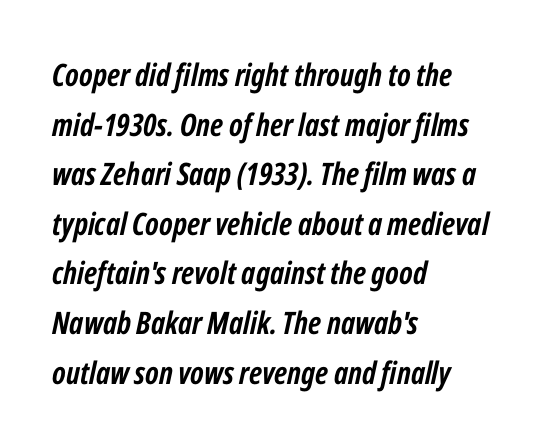
{"italic": "yes", "lean": "right", "slant_degrees": 12, "bold": "yes", "weight": "semibold", "width": "condensed", "stroke_contrast": "low", "x_height": "medium", "monospaced": "no", "underline": "no", "align": "left", "line_spacing": "normal", "line_spacing_ratio": 1.6, "letter_spacing": "normal", "letter_spacing_em": 0.0, "glyph_px": 31}
